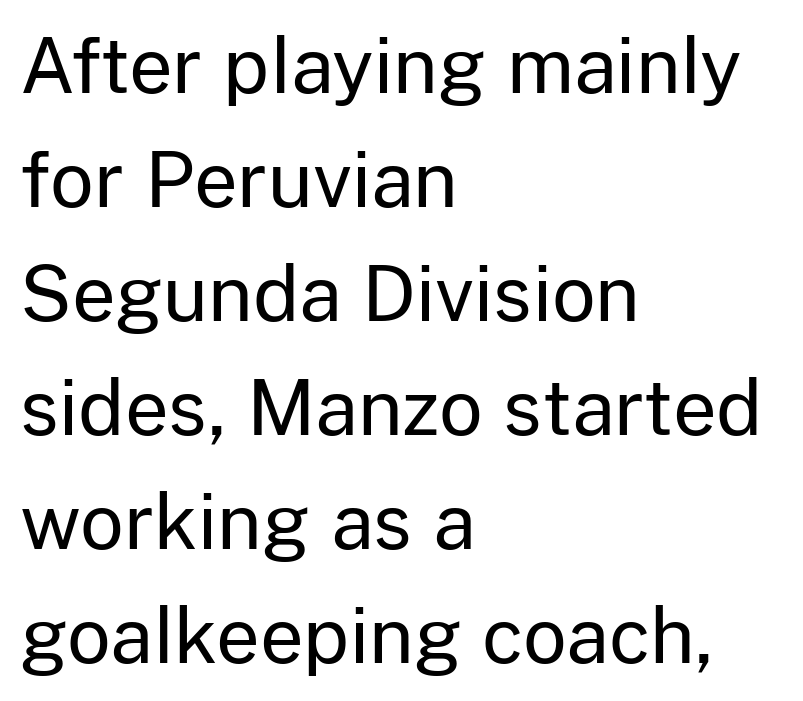
Q: Is the text bold? A: No.
Q: Is the text italic (slanted)? A: No, it is upright.
Q: Is the typeface a serif or a sans-serif typeface? A: Sans-serif.
Q: Is the text underlined? A: No.
Q: How is the paragraph aligned? A: Left-aligned.
Q: Is the spacing between letters normal or unusually wide? A: Normal.
Q: Is the spacing between lines tight, normal or loose? A: Normal.
Q: Width (condensed, normal, or wide)? A: Normal.
Q: Stroke contrast? A: Low.
Q: x-height? A: Medium.
Q: Monospaced? A: No.
